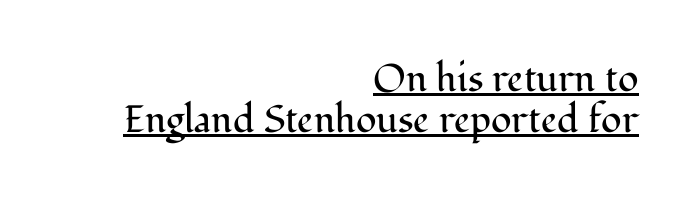
The line-height multiplier appears low, near solid setting. Teacher's note: observe the even right margin — that is flush-right alignment. Decoration check: the copy is underlined. Are there feet on the stems? There are — it's a serif. Glyph-to-glyph distance matches everyday printed text.
